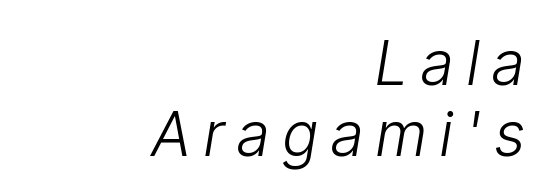
Q: Is the text bold? A: No.
Q: Is the text italic (slanted)? A: Yes, it leans right by about 9 degrees.
Q: Is the text underlined? A: No.
Q: How is the paragraph aligned? A: Right-aligned.
Q: Is the spacing between letters normal or unusually wide? A: Unusually wide.
Q: Width (condensed, normal, or wide)? A: Condensed.
Q: Stroke contrast? A: Low.
Q: x-height? A: Medium.
Q: Monospaced? A: No.
